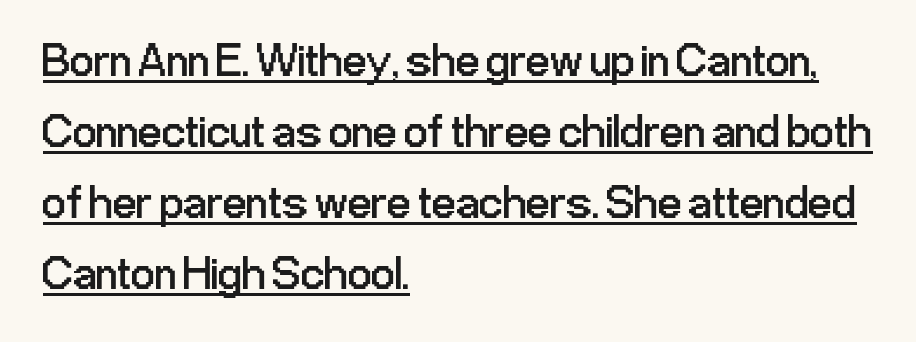
Q: Is the text bold? A: No.
Q: Is the text italic (slanted)? A: No, it is upright.
Q: Is the typeface a serif or a sans-serif typeface? A: Sans-serif.
Q: Is the text underlined? A: Yes.
Q: How is the paragraph aligned? A: Left-aligned.
Q: Is the spacing between letters normal or unusually wide? A: Normal.
Q: Is the spacing between lines tight, normal or loose? A: Normal.
Q: Width (condensed, normal, or wide)? A: Condensed.
Q: Stroke contrast? A: Low.
Q: x-height? A: Medium.
Q: Monospaced? A: No.
